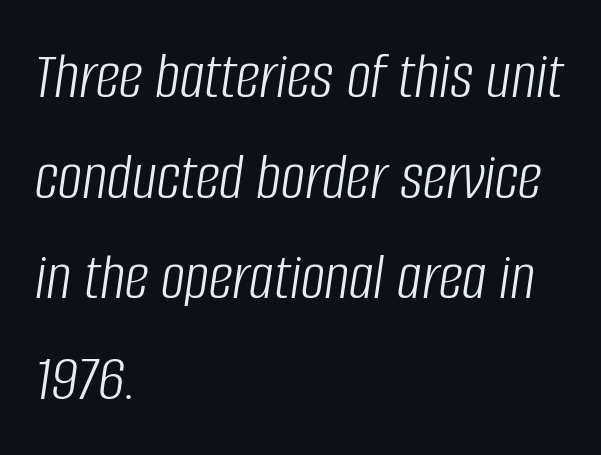
Each stroke keeps to a modest, everyday thickness or less. Is the type slanted? Yes — the strokes lean at a clear angle. Nothing unusual about the tracking: characters are spaced as the font intends. One glance says typical: line gaps are just what's usual. Proportional: the letters do not fall into vertical columns.
